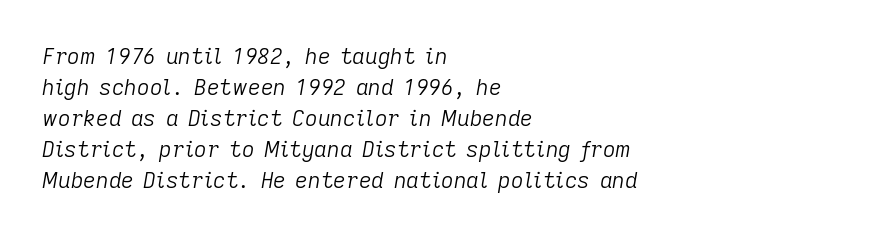
Is the stroke heavy? The answer is a plain regular-or-lighter. Look at the tracking — it's just the regular setting, nothing added. The space beneath each line is pristine and unruled. If you drew a line through each stem, it would be angled. In CSS terms this would be text-align: left.
